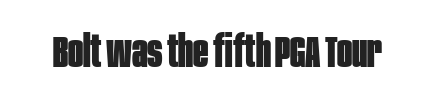
Each glyph is drawn with heavy, bold strokes. If you drew a line through each stem, it would be perfectly vertical. Honestly, there is no underline to notice here at all. You could not count columns in this text — the font is proportionally spaced. In terms of letterform style, serifs are entirely absent. Honestly, the letter spacing is just normal — you wouldn't notice it.
